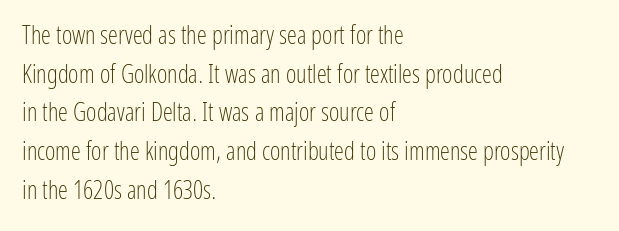
{"italic": "no", "bold": "no", "underline": "no", "align": "left", "line_spacing": "normal", "line_spacing_ratio": 1.55, "letter_spacing": "normal", "letter_spacing_em": 0.0, "glyph_px": 25}
